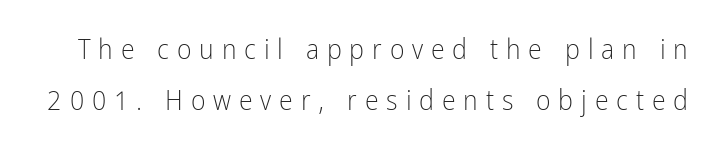
Caption: expanded tracking, letters set apart. The glyphs are unaccompanied by any horizontal stroke below them. The letters carry no serifs — their stems end cleanly without finishing strokes. Designer's note — italics off, roman on. The weight would be labelled regular, book, light, or lighter still.
